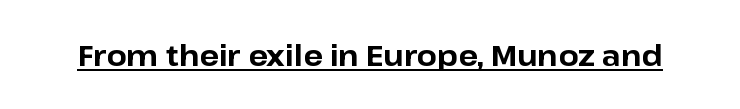
A roman cut, with each character standing at attention. Look at the tracking — it's just the regular setting, nothing added. Note the varied advance widths — an 'i' is clearly narrower than an 'm'. The characters look thick and weighty, a clear bold.
